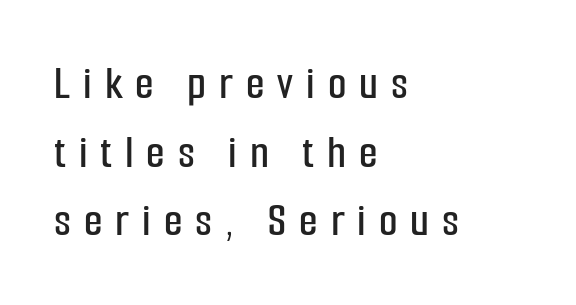
The image shows 48 px condensed sans-serif type, upright; set left-aligned, normal line spacing (1.43x), unusually wide letter spacing (+0.27 em), not underlined; low stroke contrast and a medium x-height.
